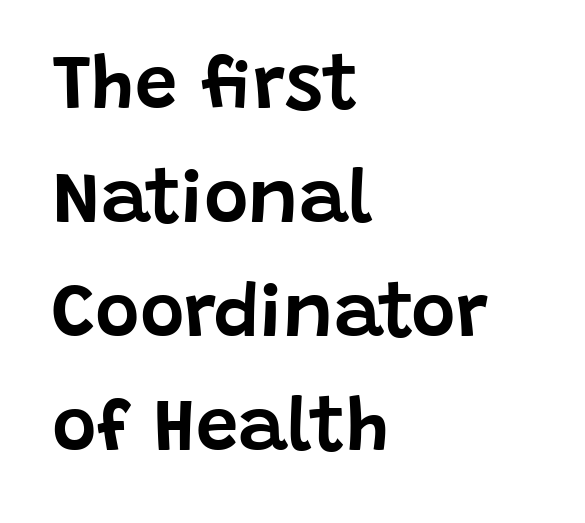
Q: Is the text italic (slanted)? A: No, it is upright.
Q: Is the typeface a serif or a sans-serif typeface? A: Sans-serif.
Q: Is the text underlined? A: No.
Q: How is the paragraph aligned? A: Left-aligned.
Q: Is the spacing between letters normal or unusually wide? A: Normal.
Q: Is the spacing between lines tight, normal or loose? A: Normal.
Q: Width (condensed, normal, or wide)? A: Normal.
Q: Stroke contrast? A: Low.
Q: x-height? A: Large.
Q: Monospaced? A: No.
